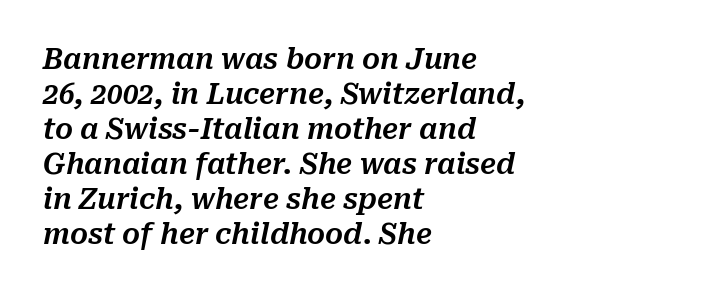
Words float on clear page, feet unadorned. The gaps between neighbouring characters are ordinary and unremarkable. Varying glyph widths throughout — classic text-font behaviour. The lettering tilts uniformly, giving the passage an italic look. A typesetter would call this leading conventional body-copy spacing. This sample is left-justified, so line endings fall wherever the words run out.
